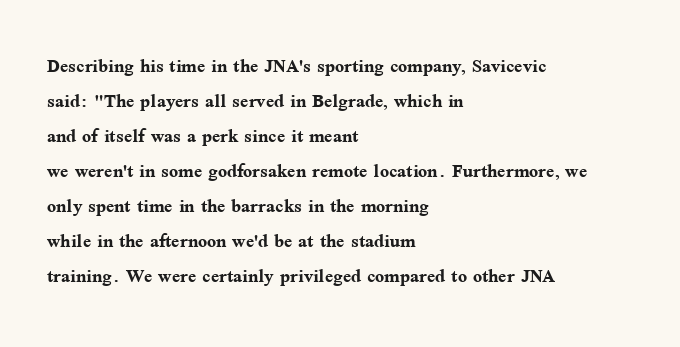
The image shows 24 px bold type, upright; set left-aligned, normal line spacing (1.46x), normal letter spacing, not underlined.
